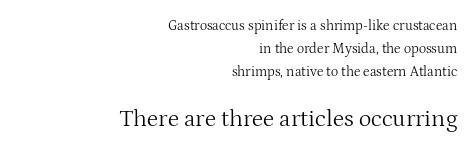
A normal amount of white space separates one row of letters from the next. Weight class: somewhere from thin through regular. Each row of text sits above clean, open space. In CSS terms this would be text-align: right. The designer gave the closing block more size than the opening block. If you drew a line through each stem, it would be perfectly vertical.
